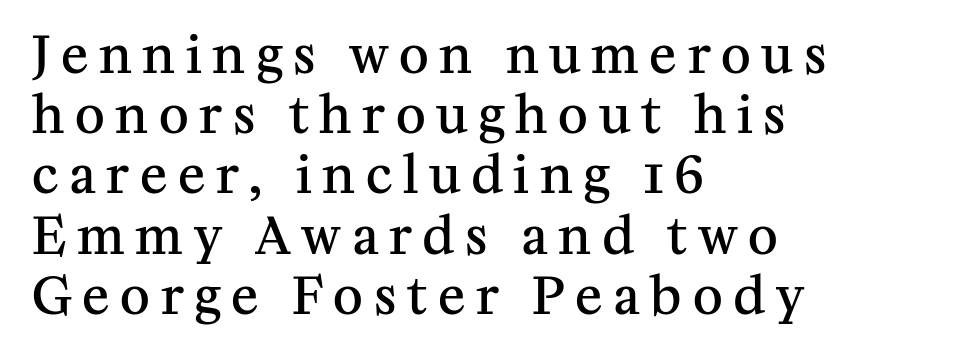
Q: Is the text bold? A: Semi-bold.
Q: Is the text italic (slanted)? A: No, it is upright.
Q: Is the typeface a serif or a sans-serif typeface? A: Serif.
Q: Is the text underlined? A: No.
Q: How is the paragraph aligned? A: Left-aligned.
Q: Is the spacing between letters normal or unusually wide? A: Unusually wide.
Q: Width (condensed, normal, or wide)? A: Normal.
Q: Stroke contrast? A: Medium.
Q: x-height? A: Medium.
Q: Monospaced? A: No.
